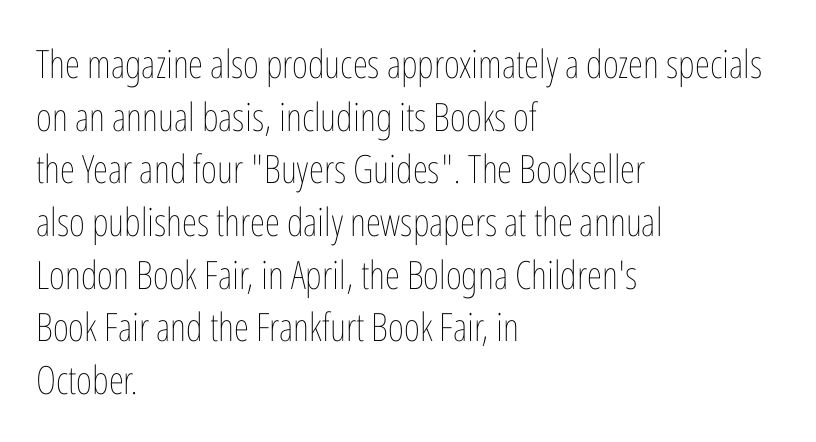
The image shows 39 px thin, condensed type, upright; set left-aligned, normal line spacing (1.35x), normal letter spacing, not underlined; low stroke contrast and a medium x-height.
